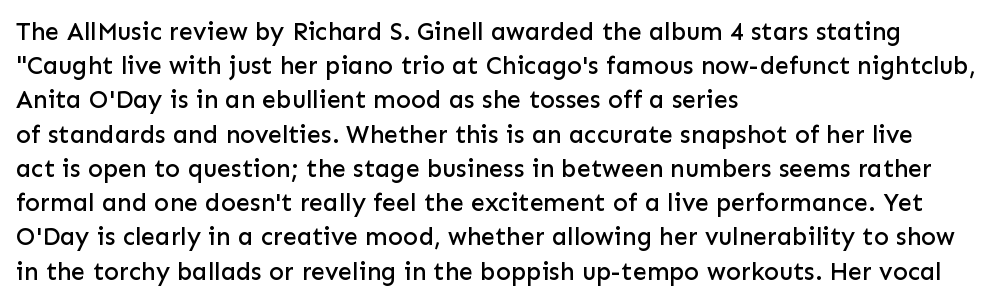
Q: Is the text italic (slanted)? A: No, it is upright.
Q: Is the text underlined? A: No.
Q: How is the paragraph aligned? A: Left-aligned.
Q: Is the spacing between letters normal or unusually wide? A: Normal.
Q: Is the spacing between lines tight, normal or loose? A: Normal.
